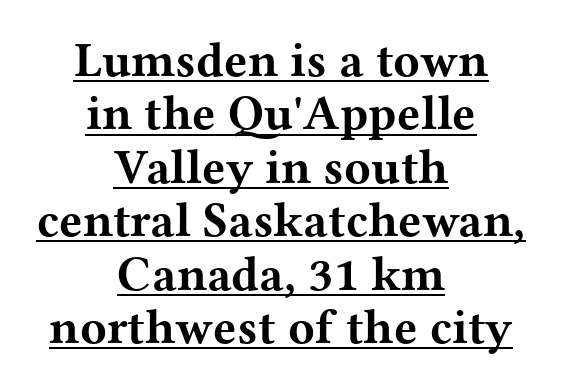
The image shows 49 px bold, wide serif type, upright; set centered, tight line spacing (1.09x), normal letter spacing, underlined; medium stroke contrast and a medium x-height.
